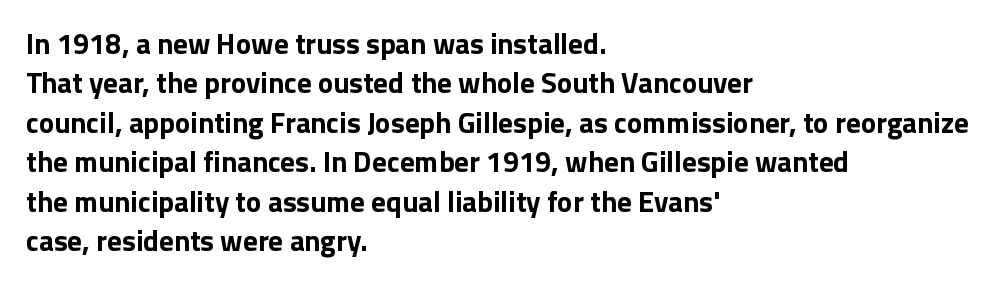
{"serif": "no", "italic": "no", "bold": "yes", "weight": "bold", "width": "normal", "stroke_contrast": "low", "x_height": "medium", "monospaced": "no", "underline": "no", "align": "left", "line_spacing": "normal", "line_spacing_ratio": 1.36, "letter_spacing": "normal", "letter_spacing_em": 0.0, "glyph_px": 29}
